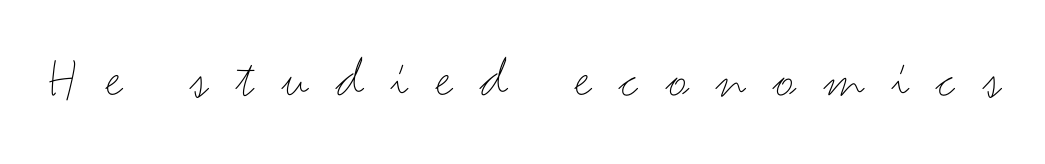
Q: Is the text bold? A: No.
Q: Is the text italic (slanted)? A: Yes.
Q: Is the typeface a serif or a sans-serif typeface? A: Sans-serif.
Q: Is the text underlined? A: No.
Q: Is the spacing between letters normal or unusually wide? A: Unusually wide.
Q: Width (condensed, normal, or wide)? A: Wide.
Q: Stroke contrast? A: Medium.
Q: x-height? A: Small.
Q: Monospaced? A: No.
